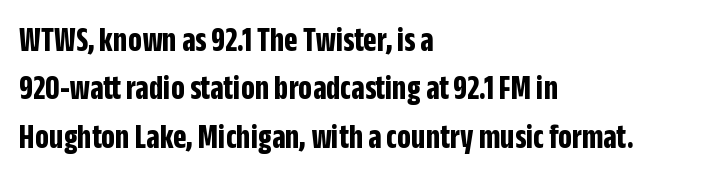
The image shows 35 px bold, condensed sans-serif type, upright; set left-aligned, normal line spacing (1.38x), normal letter spacing, not underlined; low stroke contrast and a large x-height.
